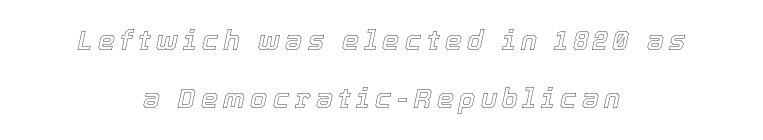
Q: Is the text italic (slanted)? A: Yes, it leans right by about 12 degrees.
Q: Is the text underlined? A: No.
Q: How is the paragraph aligned? A: Centered.
Q: Is the spacing between letters normal or unusually wide? A: Unusually wide.
Q: Is the spacing between lines tight, normal or loose? A: Loose.
